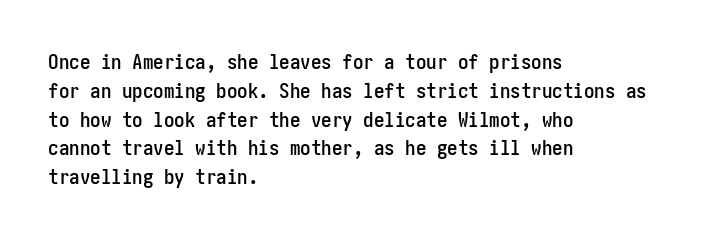
{"italic": "no", "underline": "no", "align": "left", "line_spacing": "normal", "line_spacing_ratio": 1.37, "letter_spacing": "normal", "letter_spacing_em": 0.0, "glyph_px": 21}
